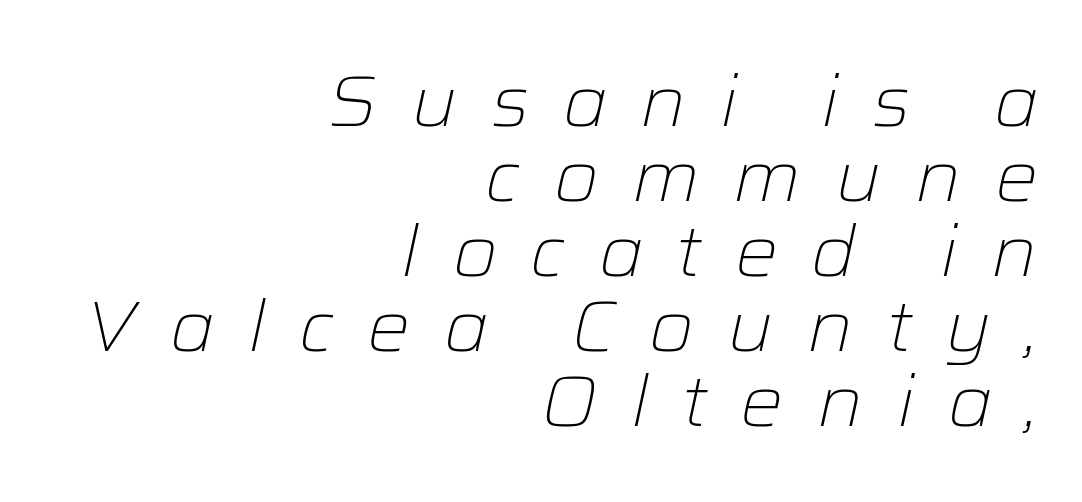
{"italic": "yes", "lean": "right", "slant_degrees": 12, "bold": "no", "weight": "light", "width": "normal", "stroke_contrast": "low", "x_height": "medium", "monospaced": "no", "underline": "no", "align": "right", "line_spacing": "tight", "line_spacing_ratio": 1.04, "letter_spacing": "wide", "letter_spacing_em": 0.46, "glyph_px": 72}
